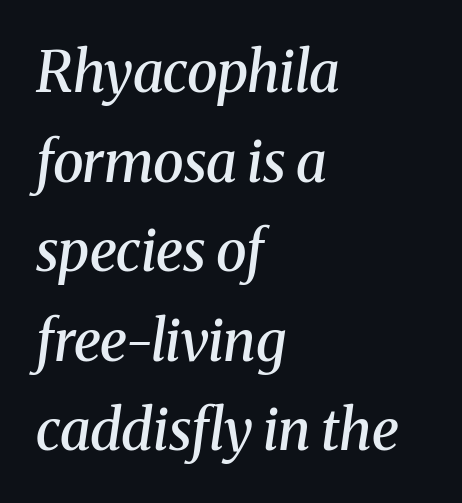
Q: Is the text bold? A: Semi-bold.
Q: Is the text italic (slanted)? A: Yes, it leans right by about 8 degrees.
Q: Is the typeface a serif or a sans-serif typeface? A: Serif.
Q: Is the text underlined? A: No.
Q: How is the paragraph aligned? A: Left-aligned.
Q: Is the spacing between letters normal or unusually wide? A: Normal.
Q: Is the spacing between lines tight, normal or loose? A: Normal.
Q: Width (condensed, normal, or wide)? A: Normal.
Q: Stroke contrast? A: Medium.
Q: x-height? A: Medium.
Q: Monospaced? A: No.
